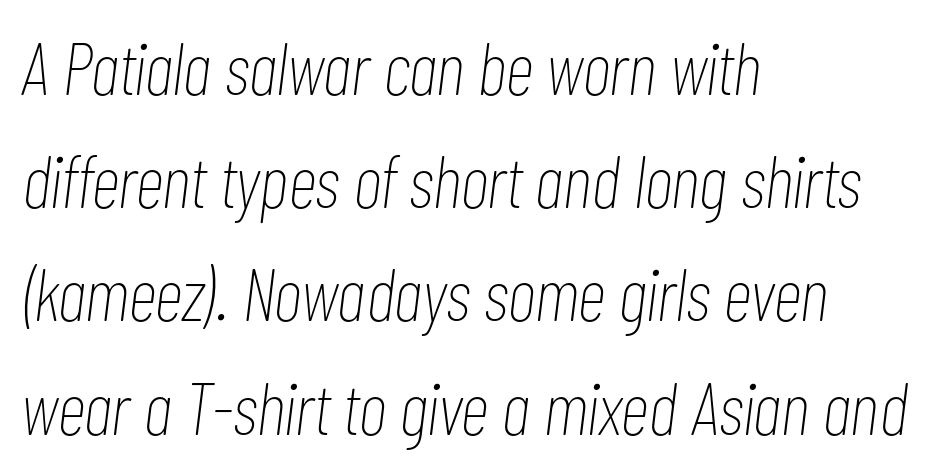
{"italic": "yes", "lean": "right", "slant_degrees": 7, "bold": "no", "weight": "thin", "width": "condensed", "stroke_contrast": "low", "x_height": "medium", "monospaced": "no", "underline": "no", "align": "left", "line_spacing": "normal", "line_spacing_ratio": 1.53, "letter_spacing": "normal", "letter_spacing_em": 0.0, "glyph_px": 74}
